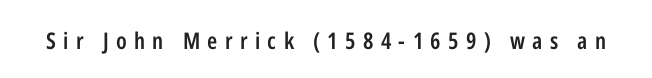
Q: Is the text bold? A: Semi-bold.
Q: Is the text italic (slanted)? A: No, it is upright.
Q: Is the text underlined? A: No.
Q: Is the spacing between letters normal or unusually wide? A: Unusually wide.
